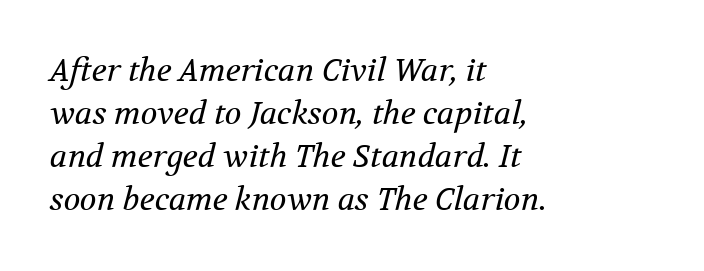
Vertical spacing — default. Weight class: somewhere from thin through regular. You could not count columns in this text — the font is proportionally spaced. The baseline area is clear.
